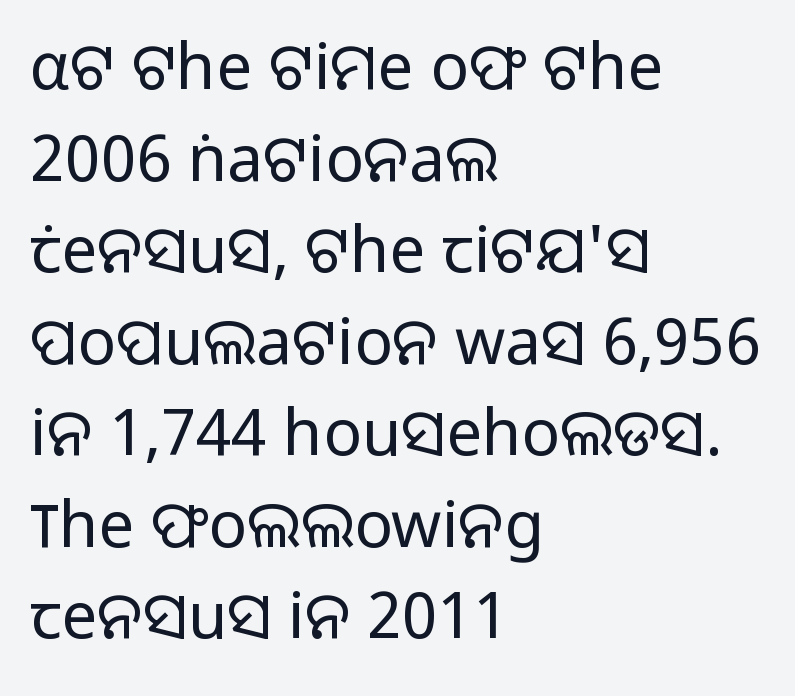
{"serif": "no", "italic": "no", "bold": "no", "weight": "light", "width": "normal", "stroke_contrast": "low", "x_height": "medium", "monospaced": "no", "underline": "no", "align": "left", "line_spacing": "normal", "line_spacing_ratio": 1.43, "letter_spacing": "normal", "letter_spacing_em": 0.0, "glyph_px": 64}
